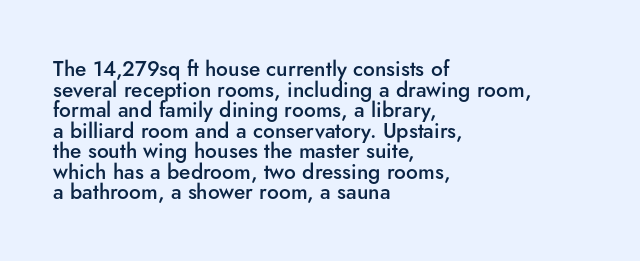
The image shows 21 px text type, upright; set left-aligned, tight line spacing (0.98x), normal letter spacing, not underlined.
